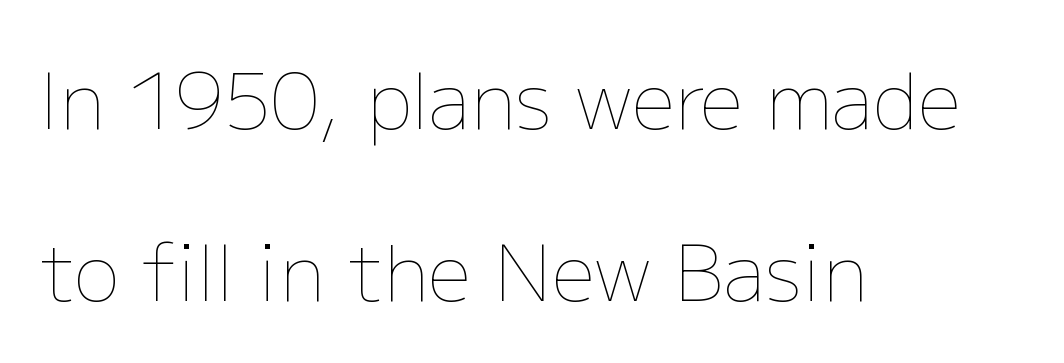
The gaps between neighbouring characters are ordinary and unremarkable. Caption: multi-line text, flush left, ragged right. The font's upright variant was chosen for this text. A clean baseline with only descenders dipping below it.
